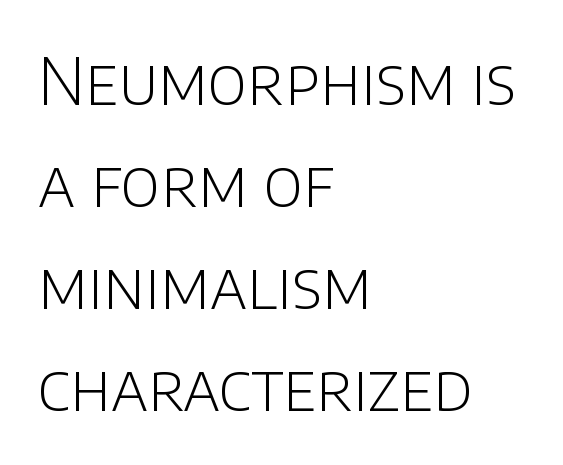
Q: Is the text bold? A: No.
Q: Is the text italic (slanted)? A: No, it is upright.
Q: Is the typeface a serif or a sans-serif typeface? A: Sans-serif.
Q: Is the text underlined? A: No.
Q: How is the paragraph aligned? A: Left-aligned.
Q: Is the spacing between letters normal or unusually wide? A: Normal.
Q: Is the spacing between lines tight, normal or loose? A: Normal.
Q: Width (condensed, normal, or wide)? A: Normal.
Q: Stroke contrast? A: Low.
Q: x-height? A: Large.
Q: Monospaced? A: No.
